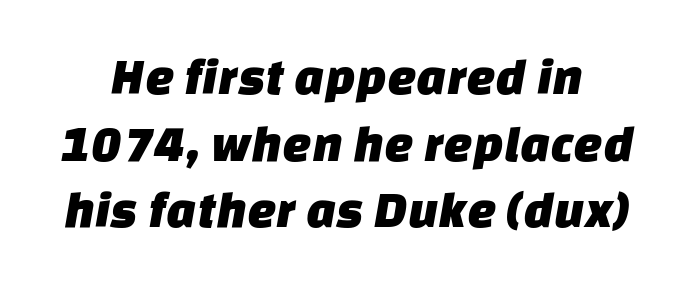
{"serif": "no", "width": "normal", "stroke_contrast": "low", "x_height": "large", "monospaced": "no", "underline": "no", "line_spacing": "normal", "line_spacing_ratio": 1.28, "letter_spacing": "normal", "letter_spacing_em": 0.0, "glyph_px": 52}
